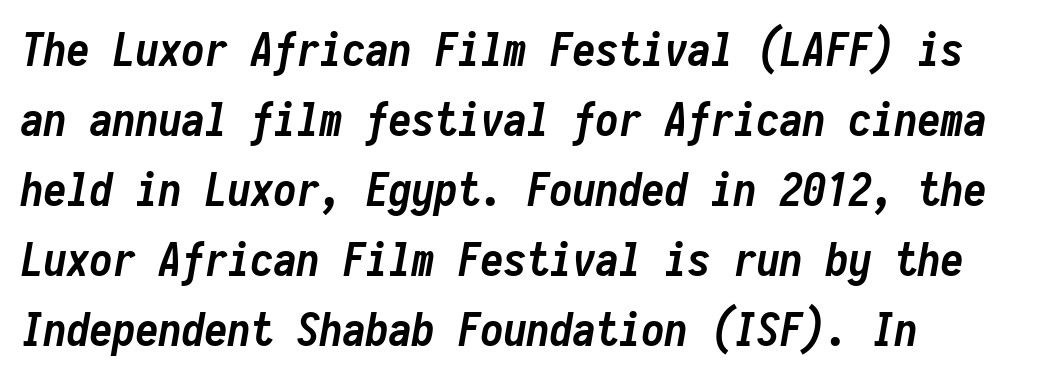
The image shows 46 px semibold, condensed type, italic (leaning right), monospaced; set left-aligned, normal line spacing (1.52x), normal letter spacing, not underlined; low stroke contrast and a medium x-height.
